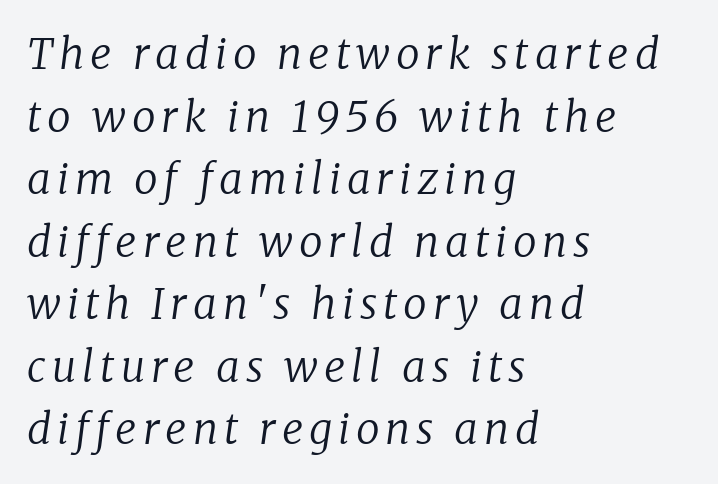
The image shows 42 px regular-weight serif type, italic (leaning right); set left-aligned, normal line spacing (1.49x), not underlined; low stroke contrast and a medium x-height.
